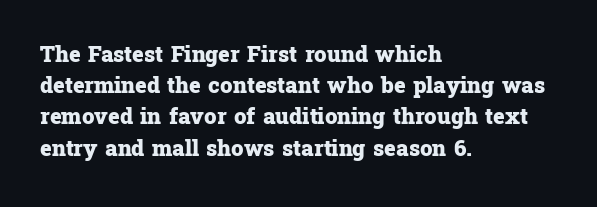
{"italic": "no", "bold": "yes", "underline": "no", "align": "left", "line_spacing": "normal", "line_spacing_ratio": 1.42, "letter_spacing": "normal", "letter_spacing_em": 0.0, "glyph_px": 22}
